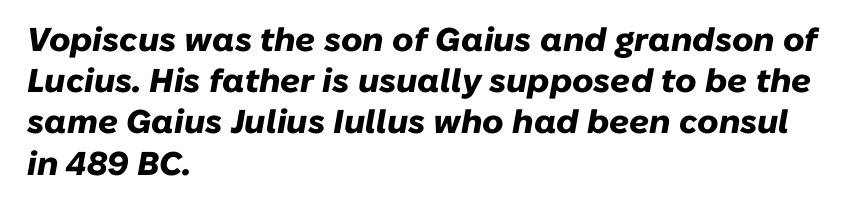
Q: Is the text bold? A: Yes.
Q: Is the text italic (slanted)? A: Yes, it leans right by about 10 degrees.
Q: Is the text underlined? A: No.
Q: How is the paragraph aligned? A: Left-aligned.
Q: Is the spacing between letters normal or unusually wide? A: Normal.
Q: Is the spacing between lines tight, normal or loose? A: Normal.
Q: Width (condensed, normal, or wide)? A: Normal.
Q: Stroke contrast? A: Low.
Q: x-height? A: Medium.
Q: Monospaced? A: No.
